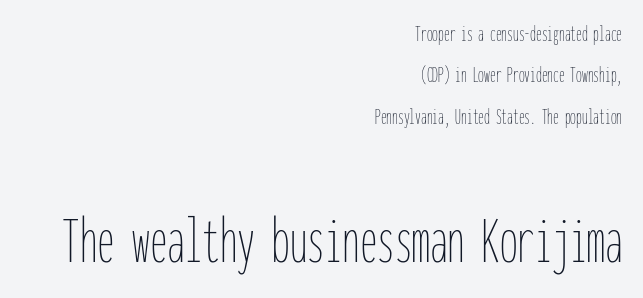
The image shows 70 px thin, condensed type, upright, monospaced; set right-aligned, line spacing 1.8x, normal letter spacing, not underlined; the second (bottom) block is 3.04x larger; low stroke contrast and a medium x-height.
